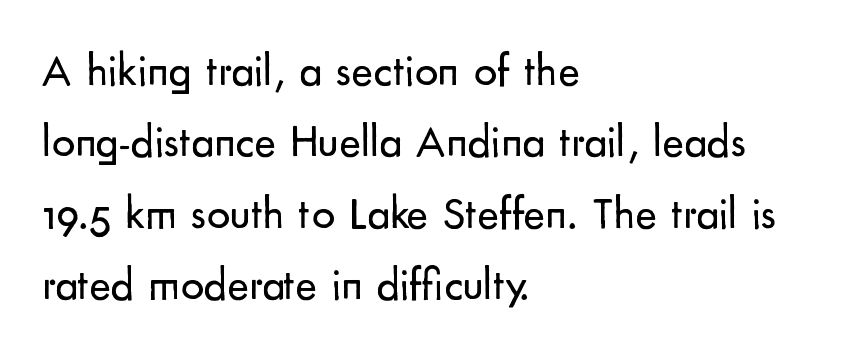
The image shows 46 px regular-weight sans-serif type, upright; set left-aligned, normal line spacing (1.55x), normal letter spacing, not underlined; low stroke contrast and a small x-height.
